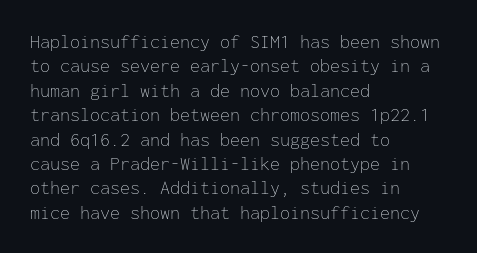
{"italic": "no", "bold": "no", "underline": "no", "align": "left", "line_spacing_ratio": 1.22, "letter_spacing": "normal", "letter_spacing_em": 0.0, "glyph_px": 20}
